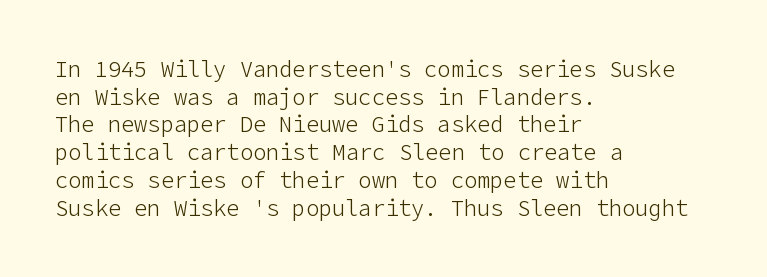
The typeface has the unassuming heft of standard copy or less. Vertical strokes here are truly vertical. A clean baseline with only descenders dipping below it. Default kerning and tracking; the words read as compact shapes.
